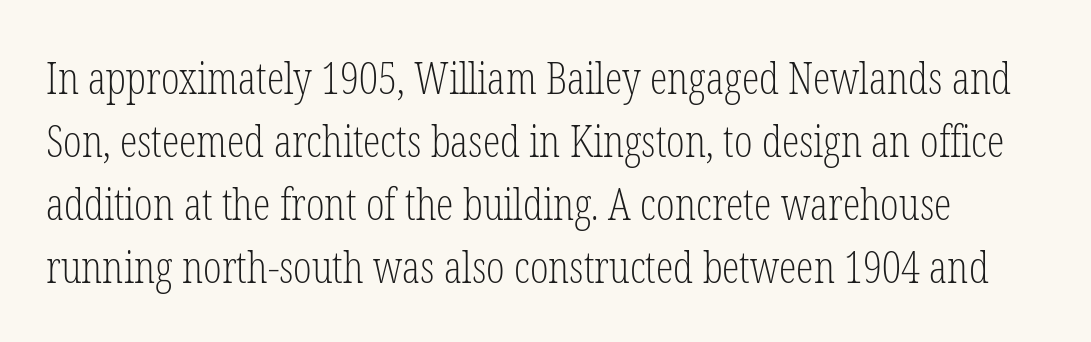
The weight would be labelled regular, book, light, or lighter still. The space directly below the letters is spotless. You could not count columns in this text — the font is proportionally spaced. Style check: upright.
